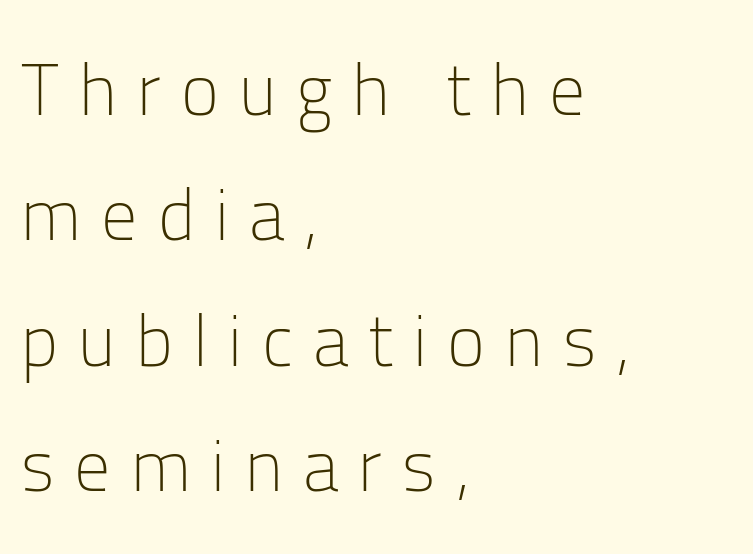
Q: Is the text bold? A: No.
Q: Is the text italic (slanted)? A: No, it is upright.
Q: Is the typeface a serif or a sans-serif typeface? A: Sans-serif.
Q: Is the text underlined? A: No.
Q: How is the paragraph aligned? A: Left-aligned.
Q: Is the spacing between letters normal or unusually wide? A: Unusually wide.
Q: Width (condensed, normal, or wide)? A: Normal.
Q: Stroke contrast? A: Low.
Q: x-height? A: Medium.
Q: Monospaced? A: No.
